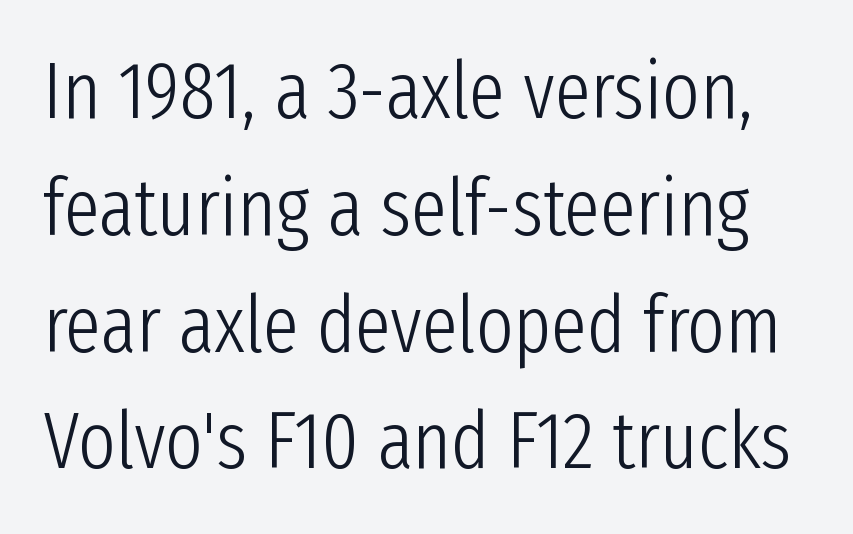
Q: Is the text bold? A: No.
Q: Is the text italic (slanted)? A: No, it is upright.
Q: Is the typeface a serif or a sans-serif typeface? A: Sans-serif.
Q: Is the text underlined? A: No.
Q: Is the spacing between letters normal or unusually wide? A: Normal.
Q: Is the spacing between lines tight, normal or loose? A: Normal.
Q: Width (condensed, normal, or wide)? A: Condensed.
Q: Stroke contrast? A: Low.
Q: x-height? A: Medium.
Q: Monospaced? A: No.
